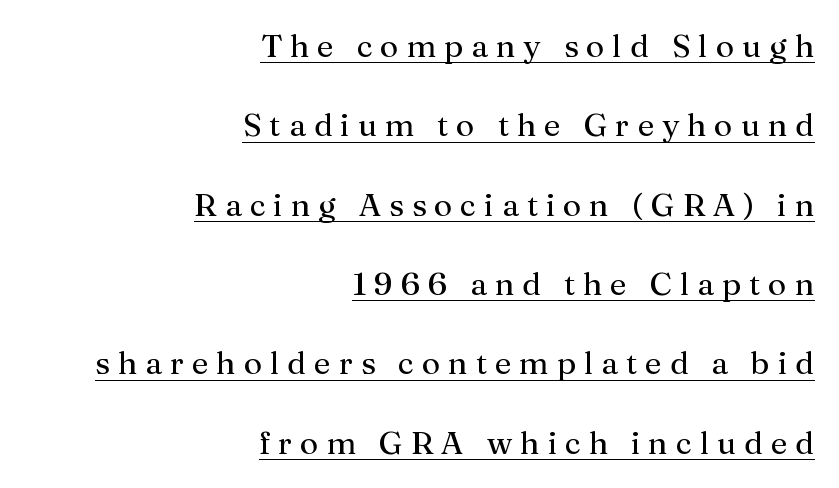
Q: Is the text bold? A: No.
Q: Is the text italic (slanted)? A: No, it is upright.
Q: Is the typeface a serif or a sans-serif typeface? A: Serif.
Q: Is the text underlined? A: Yes.
Q: How is the paragraph aligned? A: Right-aligned.
Q: Is the spacing between letters normal or unusually wide? A: Unusually wide.
Q: Is the spacing between lines tight, normal or loose? A: Loose.
Q: Width (condensed, normal, or wide)? A: Normal.
Q: Stroke contrast? A: Medium.
Q: x-height? A: Medium.
Q: Monospaced? A: No.
